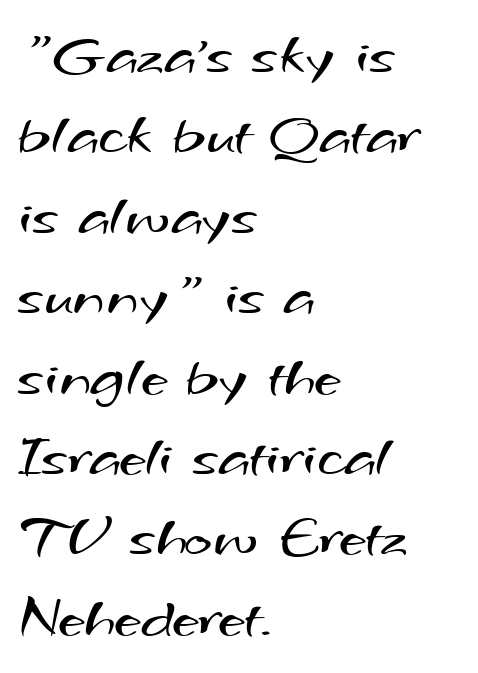
The image shows 60 px regular-weight, wide sans-serif type; set left-aligned, normal line spacing (1.34x), normal letter spacing, not underlined; medium stroke contrast and a small x-height.
